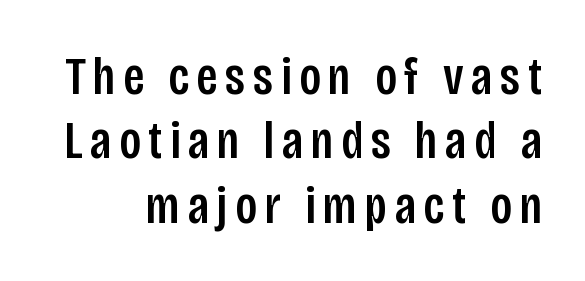
{"serif": "no", "italic": "no", "width": "condensed", "stroke_contrast": "low", "x_height": "large", "monospaced": "no", "underline": "no", "line_spacing_ratio": 1.19, "glyph_px": 54}
